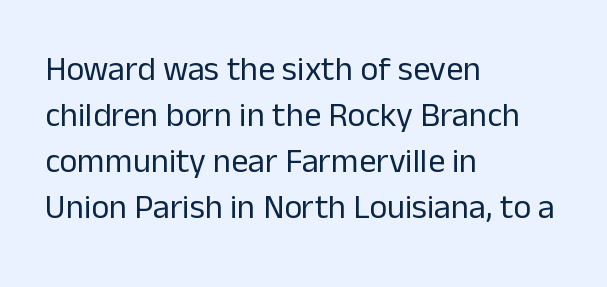
{"serif": "no", "italic": "no", "bold": "no", "weight": "regular", "width": "normal", "stroke_contrast": "low", "x_height": "medium", "monospaced": "no", "underline": "no", "align": "left", "line_spacing": "normal", "line_spacing_ratio": 1.35, "letter_spacing": "normal", "letter_spacing_em": 0.0, "glyph_px": 34}
